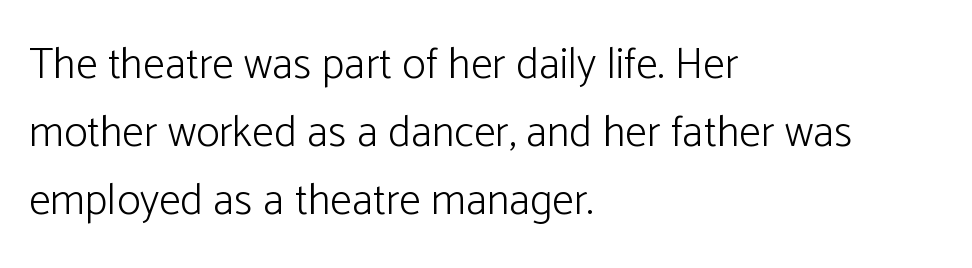
This reads as an unemphasized weight, regular at the heaviest. Posture: straight, roman, zero tilt. The face used here is proportionally spaced, like ordinary book or web type. Just letters on the line, the space beneath them empty.
